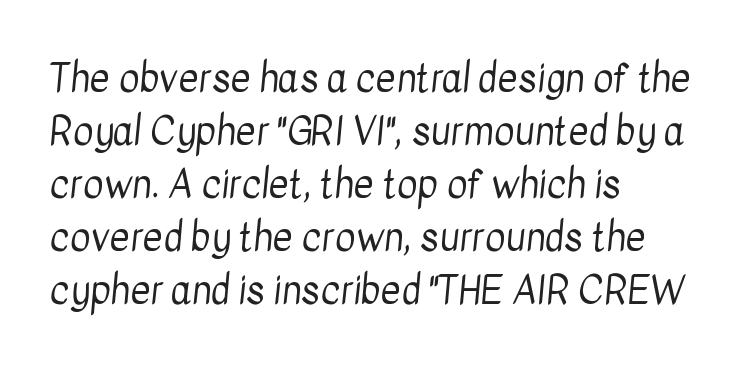
Q: Is the text bold? A: No.
Q: Is the typeface a serif or a sans-serif typeface? A: Sans-serif.
Q: Is the text underlined? A: No.
Q: How is the paragraph aligned? A: Left-aligned.
Q: Is the spacing between letters normal or unusually wide? A: Normal.
Q: Is the spacing between lines tight, normal or loose? A: Normal.
Q: Width (condensed, normal, or wide)? A: Condensed.
Q: Stroke contrast? A: Low.
Q: x-height? A: Medium.
Q: Monospaced? A: No.
